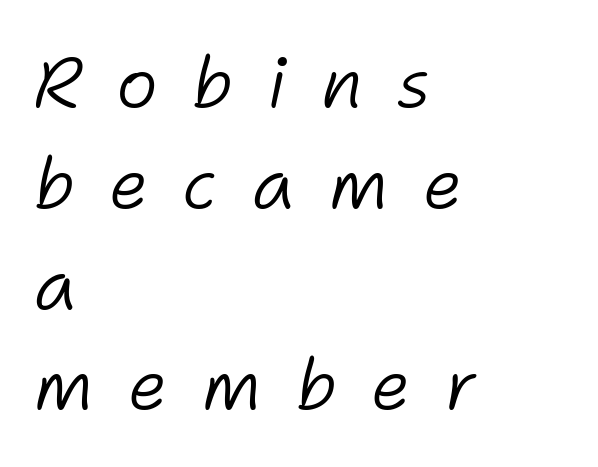
Q: Is the text bold? A: No.
Q: Is the text italic (slanted)? A: Yes, it leans right by about 11 degrees.
Q: Is the text underlined? A: No.
Q: How is the paragraph aligned? A: Left-aligned.
Q: Is the spacing between letters normal or unusually wide? A: Unusually wide.
Q: Is the spacing between lines tight, normal or loose? A: Normal.
Q: Width (condensed, normal, or wide)? A: Normal.
Q: Stroke contrast? A: Low.
Q: x-height? A: Medium.
Q: Monospaced? A: No.
